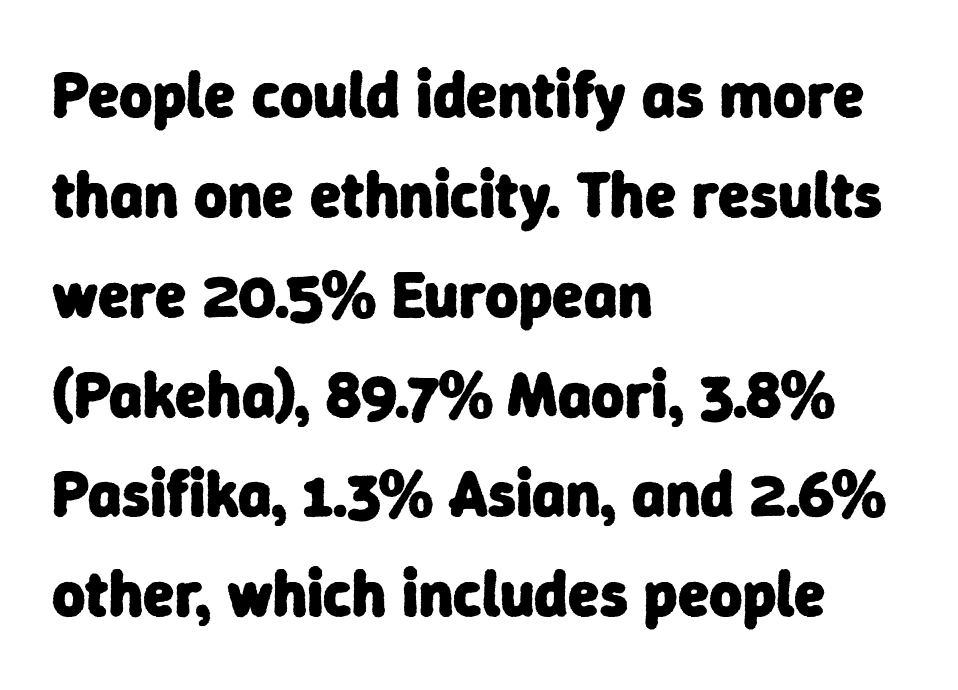
Q: Is the text bold? A: Yes.
Q: Is the typeface a serif or a sans-serif typeface? A: Sans-serif.
Q: Is the text underlined? A: No.
Q: How is the paragraph aligned? A: Left-aligned.
Q: Is the spacing between letters normal or unusually wide? A: Normal.
Q: Is the spacing between lines tight, normal or loose? A: Normal.
Q: Width (condensed, normal, or wide)? A: Normal.
Q: Stroke contrast? A: Low.
Q: x-height? A: Medium.
Q: Monospaced? A: No.
